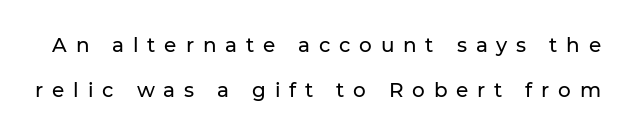
The image shows 20 px text type, upright; set loose line spacing (2.24x), unusually wide letter spacing (+0.44 em), not underlined.
